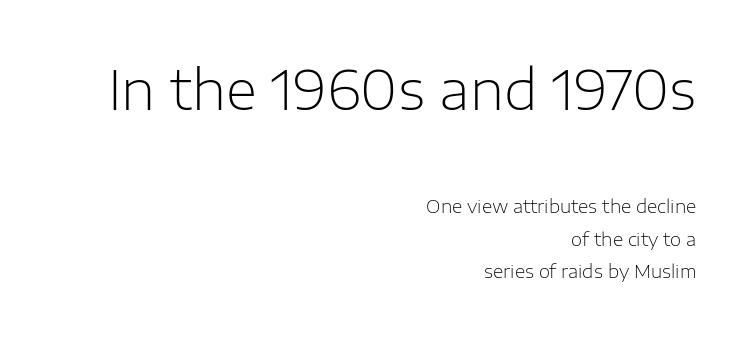
Q: Is the text bold? A: No.
Q: Is the text italic (slanted)? A: No, it is upright.
Q: Is the typeface a serif or a sans-serif typeface? A: Sans-serif.
Q: Is the text underlined? A: No.
Q: How is the paragraph aligned? A: Right-aligned.
Q: Is the spacing between letters normal or unusually wide? A: Normal.
Q: Which block of text is set in a larger size, the first (top) or the second (bottom)? A: The first (top) one.
Q: Width (condensed, normal, or wide)? A: Normal.
Q: Stroke contrast? A: Low.
Q: x-height? A: Medium.
Q: Monospaced? A: No.
